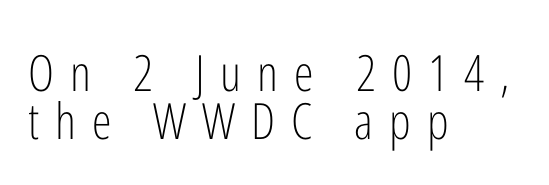
{"serif": "no", "italic": "no", "bold": "no", "weight": "light", "width": "condensed", "stroke_contrast": "low", "x_height": "medium", "monospaced": "no", "underline": "no", "align": "left", "line_spacing": "tight", "line_spacing_ratio": 0.96, "letter_spacing": "wide", "letter_spacing_em": 0.32, "glyph_px": 50}
